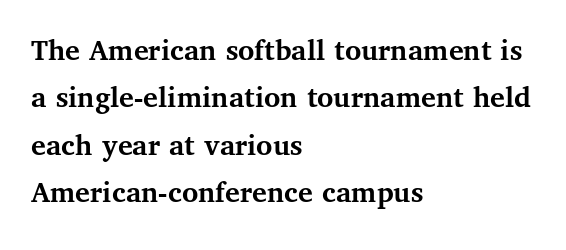
The image shows 31 px semibold serif type, upright; set left-aligned, normal line spacing (1.53x), normal letter spacing, not underlined; medium stroke contrast and a medium x-height.
